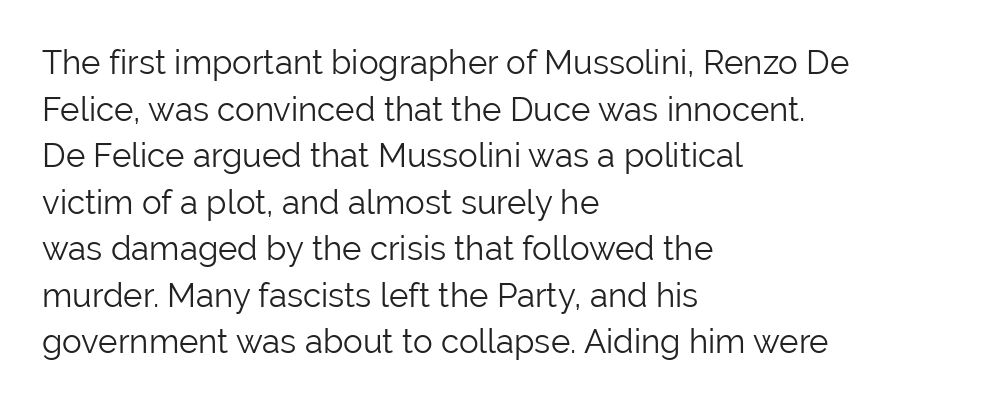
Q: Is the text bold? A: No.
Q: Is the text italic (slanted)? A: No, it is upright.
Q: Is the typeface a serif or a sans-serif typeface? A: Sans-serif.
Q: Is the text underlined? A: No.
Q: How is the paragraph aligned? A: Left-aligned.
Q: Is the spacing between letters normal or unusually wide? A: Normal.
Q: Is the spacing between lines tight, normal or loose? A: Normal.
Q: Width (condensed, normal, or wide)? A: Normal.
Q: Stroke contrast? A: Low.
Q: x-height? A: Medium.
Q: Monospaced? A: No.
